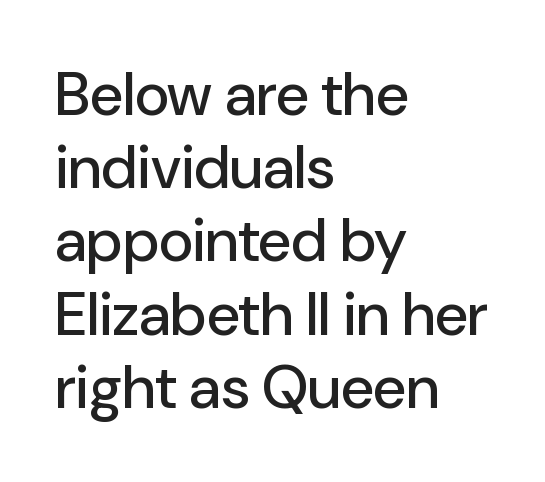
Honestly, there is no underline to notice here at all. Tracking here is standard; glyphs follow each other at the usual distance. The ragged edge is on the right, which tells us the setting is flush left. Every character sits straight up, as roman type does. Here the designer chose a conventional face with non-uniform glyph widths. No feet cap the strokes, marking this as sans-serif type.
